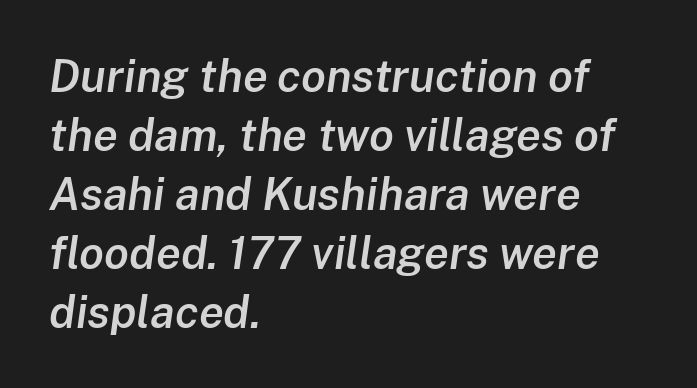
{"italic": "yes", "lean": "right", "slant_degrees": 8, "bold": "semi", "weight": "semibold", "width": "normal", "stroke_contrast": "low", "x_height": "medium", "monospaced": "no", "underline": "no", "align": "left", "line_spacing": "normal", "line_spacing_ratio": 1.31, "letter_spacing": "normal", "letter_spacing_em": 0.0, "glyph_px": 45}
